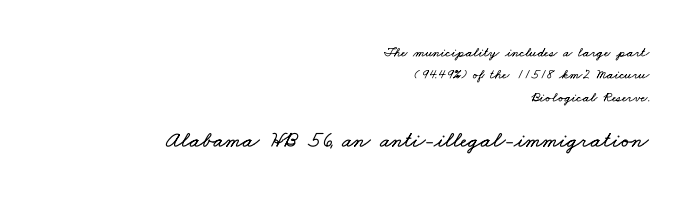
Q: Is the text underlined? A: No.
Q: How is the paragraph aligned? A: Right-aligned.
Q: Is the spacing between letters normal or unusually wide? A: Normal.
Q: Is the spacing between lines tight, normal or loose? A: Normal.
Q: Which block of text is set in a larger size, the first (top) or the second (bottom)? A: The second (bottom) one.
